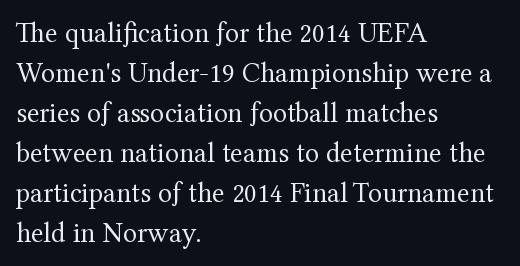
Yep, those are serifs on the letters. Vertical stems look standard width or narrower in stroke. The paragraph shown leans on its left margin. A typesetter would call this proportional, since set widths differ per character. The area under the type is left untouched. Upright lettering throughout.
